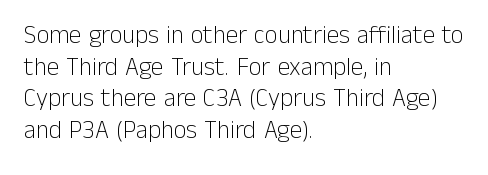
{"italic": "no", "bold": "no", "underline": "no", "align": "left", "line_spacing": "normal", "line_spacing_ratio": 1.27, "letter_spacing": "normal", "letter_spacing_em": 0.0, "glyph_px": 25}
